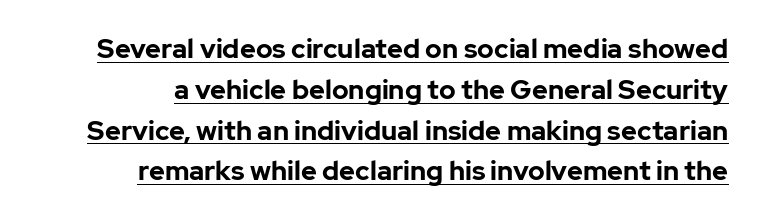
Weight: bold. The paragraph has a hard right edge and a soft left edge. Successive baselines arrive at the customary interval. A roman cut, with each character standing at attention. The type is set solid horizontally, with unmodified tracking. The glyphs are accompanied by a horizontal stroke just below them.
